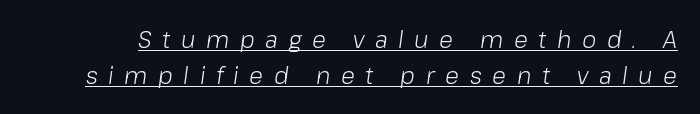
Q: Is the text bold? A: No.
Q: Is the text italic (slanted)? A: Yes, it leans right by about 8 degrees.
Q: Is the text underlined? A: Yes.
Q: Is the spacing between letters normal or unusually wide? A: Unusually wide.
Q: Is the spacing between lines tight, normal or loose? A: Normal.
